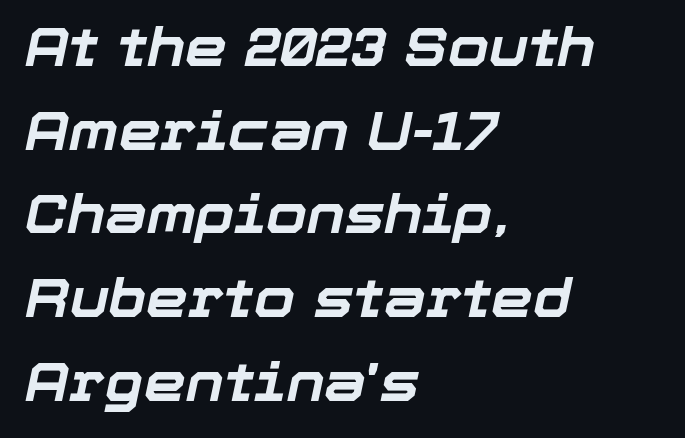
You could not count columns in this text — the font is proportionally spaced. Caption: standard tracking, unaltered. Type without underlining. Visually the block forms a straight wall on the left and a jagged coastline on the right. The face used here has a pronounced slope to its letters. Line spacing here is normal.
